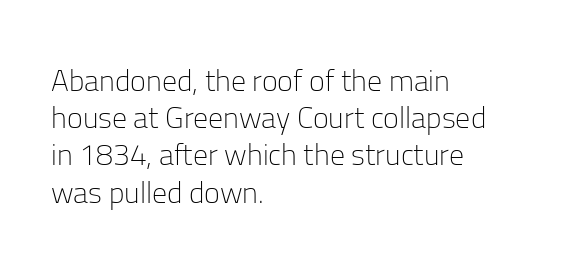
Q: Is the text bold? A: No.
Q: Is the text italic (slanted)? A: No, it is upright.
Q: Is the typeface a serif or a sans-serif typeface? A: Sans-serif.
Q: Is the text underlined? A: No.
Q: How is the paragraph aligned? A: Left-aligned.
Q: Is the spacing between letters normal or unusually wide? A: Normal.
Q: Width (condensed, normal, or wide)? A: Normal.
Q: Stroke contrast? A: Low.
Q: x-height? A: Medium.
Q: Monospaced? A: No.
